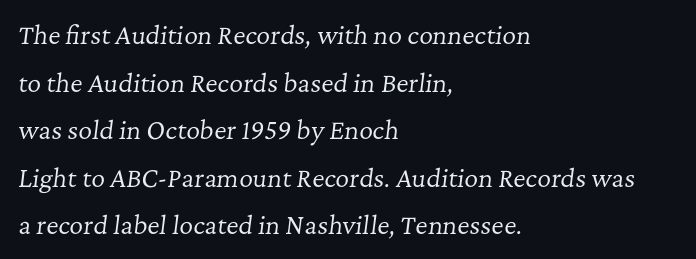
{"italic": "yes", "lean": "right", "slant_degrees": 7, "bold": "no", "underline": "no", "align": "left", "line_spacing": "loose", "line_spacing_ratio": 1.98, "letter_spacing": "normal", "letter_spacing_em": 0.0, "glyph_px": 24}
